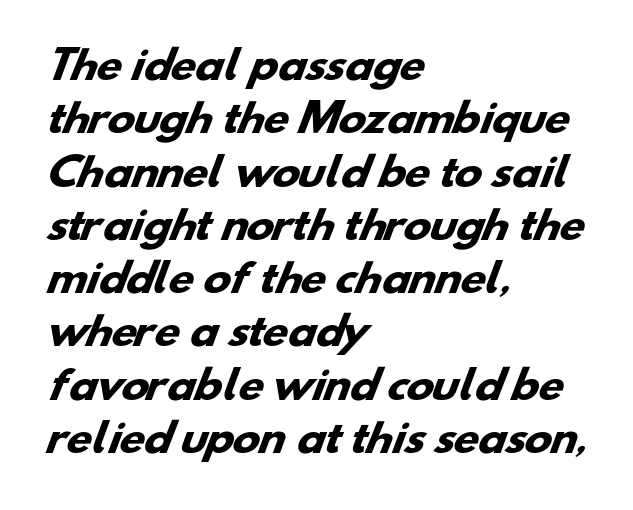
Q: Is the text bold? A: Yes.
Q: Is the typeface a serif or a sans-serif typeface? A: Sans-serif.
Q: Is the text underlined? A: No.
Q: How is the paragraph aligned? A: Left-aligned.
Q: Is the spacing between letters normal or unusually wide? A: Normal.
Q: Is the spacing between lines tight, normal or loose? A: Normal.
Q: Width (condensed, normal, or wide)? A: Wide.
Q: Stroke contrast? A: Low.
Q: x-height? A: Small.
Q: Monospaced? A: No.
